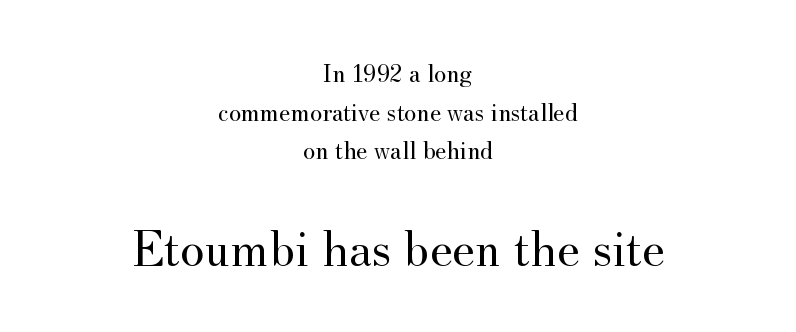
The image shows 52 px regular-weight serif type, upright; set centered, normal line spacing (1.49x), normal letter spacing, not underlined; the second (bottom) block is 2.0x larger; medium stroke contrast and a small x-height.
